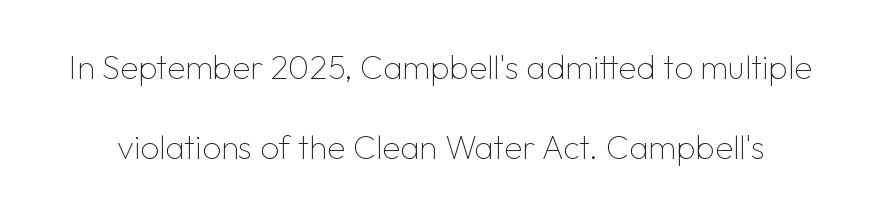
The image shows 33 px thin sans-serif type, upright; set loose line spacing (2.42x), normal letter spacing, not underlined; low stroke contrast and a medium x-height.
